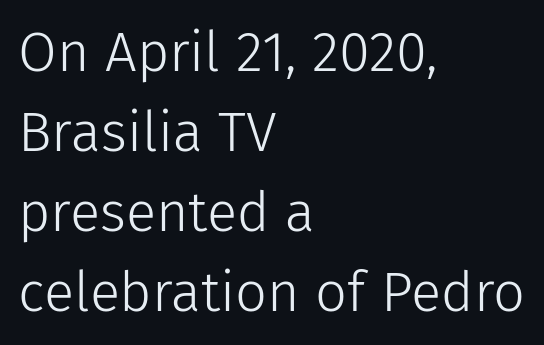
The gaps between neighbouring characters are ordinary and unremarkable. No italicization has been applied; the sample stays upright. Caption: multi-line text, flush left, ragged right. Character widths vary here, with narrow letters taking less room than wide ones. Underlining? Definitely not there. Letters have the restrained weight of plain body copy at most.
